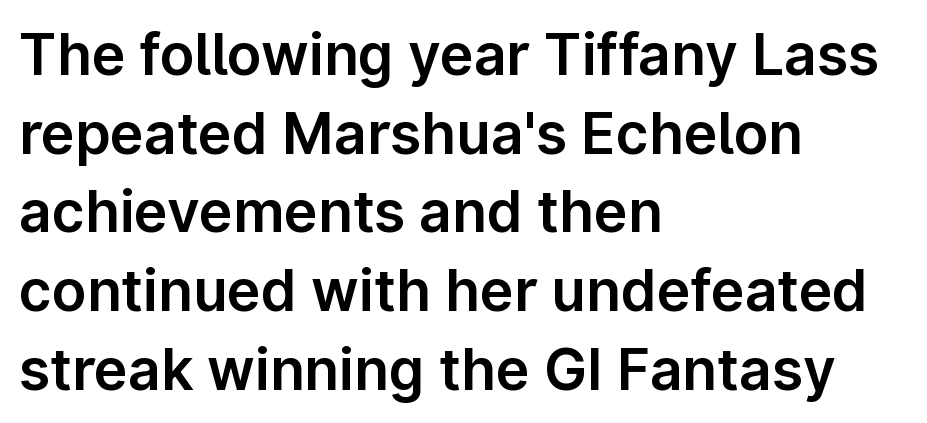
Only glyphs here, with clear space below each row. The line texture is even and compact thanks to regular tracking. A typesetter would call this proportional, since set widths differ per character. The type sits square on the baseline with zero lean.
